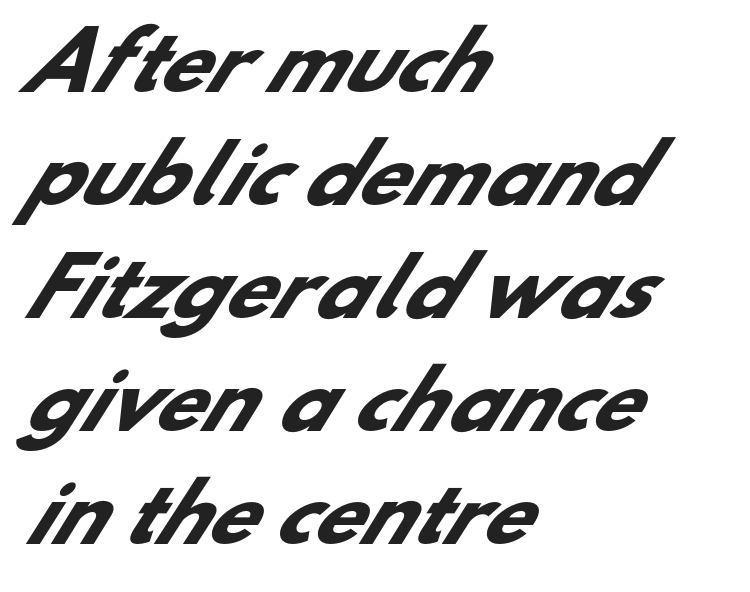
{"serif": "no", "bold": "yes", "weight": "heavy", "width": "normal", "stroke_contrast": "low", "x_height": "small", "monospaced": "no", "underline": "no", "align": "left", "line_spacing": "normal", "line_spacing_ratio": 1.45, "letter_spacing": "normal", "letter_spacing_em": 0.0, "glyph_px": 78}
